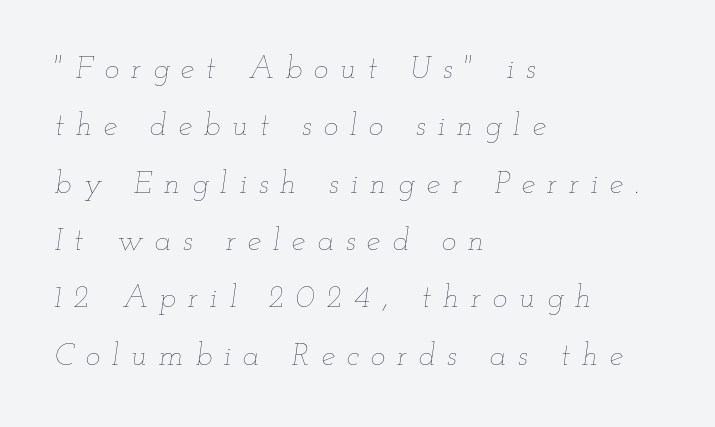
{"italic": "yes", "lean": "right", "slant_degrees": 12, "bold": "no", "weight": "thin", "width": "wide", "stroke_contrast": "low", "x_height": "small", "monospaced": "no", "underline": "no", "align": "left", "line_spacing_ratio": 1.85, "letter_spacing": "wide", "letter_spacing_em": 0.38, "glyph_px": 31}
